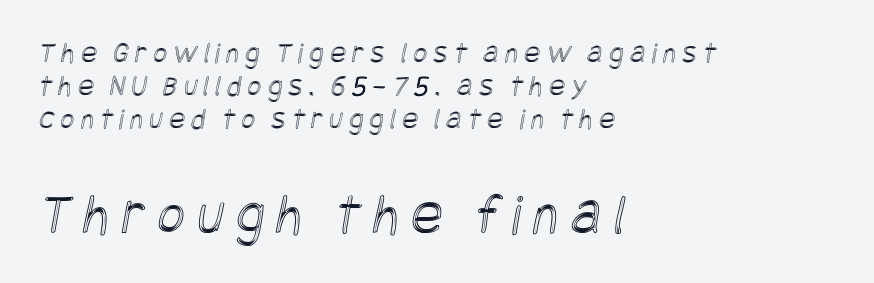
{"width": "condensed", "x_height": "large", "underline": "no", "align": "left", "line_spacing": "tight", "line_spacing_ratio": 1.1, "letter_spacing": "wide", "letter_spacing_em": 0.21, "larger_block": "second", "size_ratio": 1.97, "glyph_px": 59}
